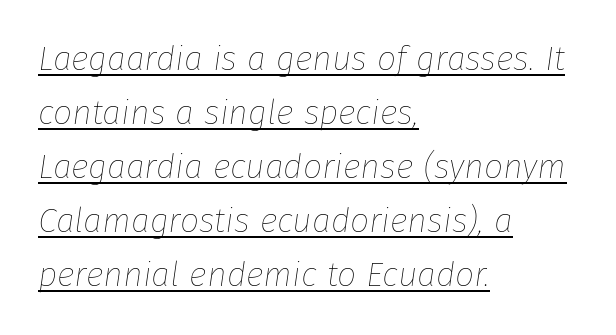
{"italic": "yes", "lean": "right", "slant_degrees": 8, "bold": "no", "weight": "thin", "width": "normal", "stroke_contrast": "low", "x_height": "medium", "monospaced": "no", "underline": "yes", "align": "left", "line_spacing": "normal", "line_spacing_ratio": 1.59, "letter_spacing": "normal", "letter_spacing_em": 0.0, "glyph_px": 34}
